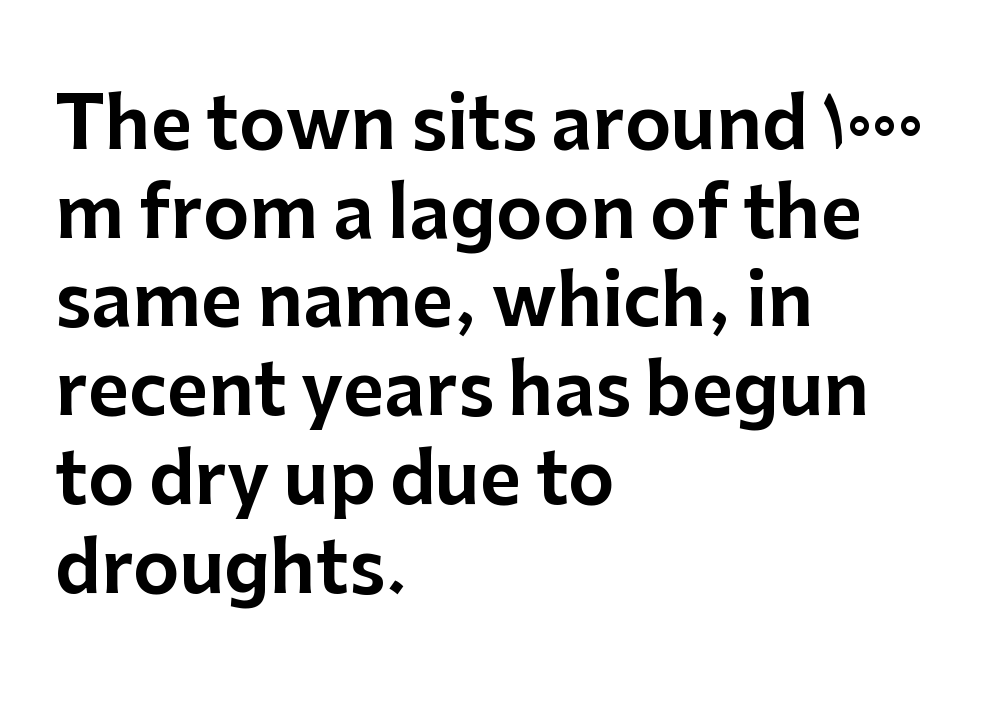
The image shows 71 px sans-serif type, upright; set left-aligned, normal line spacing (1.25x), normal letter spacing, not underlined; low stroke contrast and a medium x-height.
